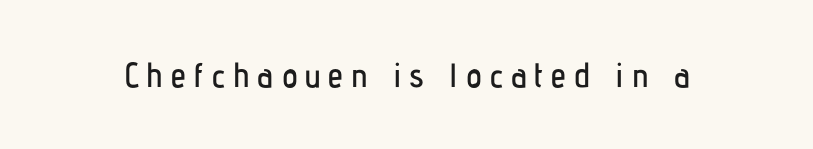
Posture: straight, roman, zero tilt. This is sans-serif lettering, the kind often seen on screens and signage. The letterforms stand isolated, each surrounded by extra space. Think of a printed novel: that variable character pitch is what you see here. The strip under each line holds only bare page.
